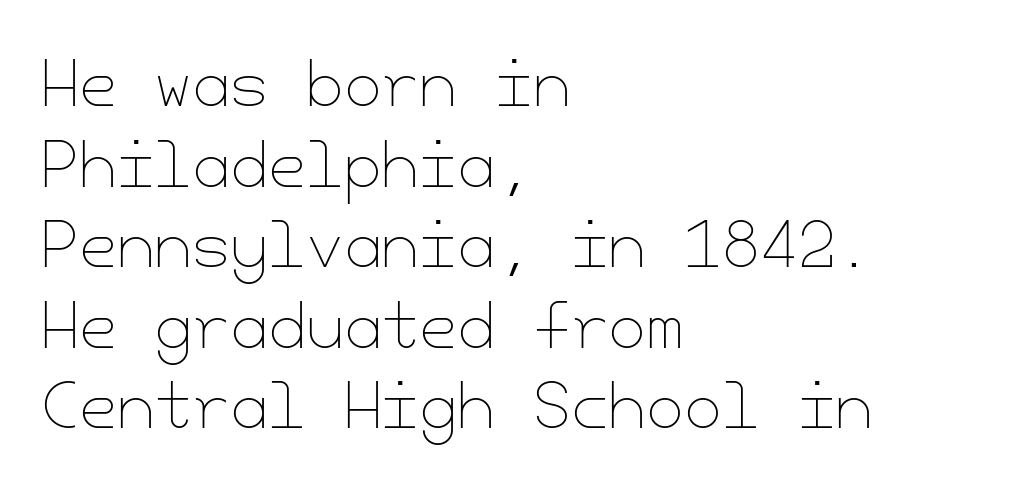
The paragraph has a hard left edge and a soft right edge. Is the type heavy? It reads as light-to-regular instead. Does the lettering tilt? It doesn't — this is upright. Rows of type keep a routine distance in the vertical direction. The rendering keeps characters at their native spacing. The passage shown is not underscored anywhere.
